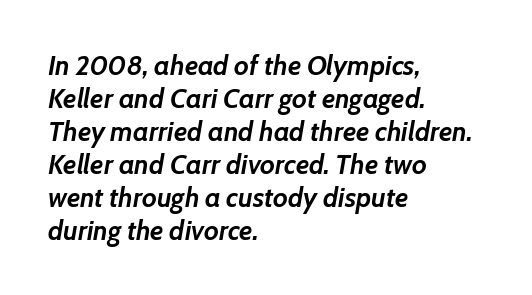
The area under the type is left untouched. Horizontal alignment here is leftward, the default for most running prose. This is oblique type, the kind used for emphasis or titles. The letterforms sit shoulder to shoulder at normal distance.
